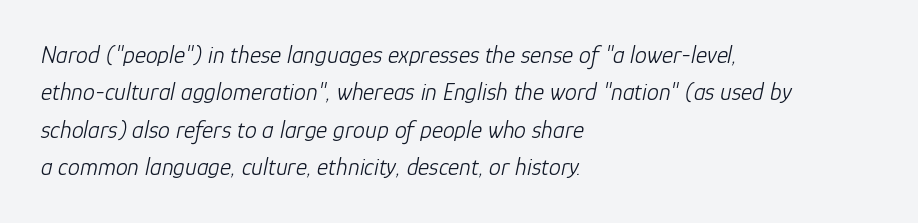
Q: Is the text bold? A: No.
Q: Is the text italic (slanted)? A: Yes, it leans right by about 12 degrees.
Q: Is the text underlined? A: No.
Q: How is the paragraph aligned? A: Left-aligned.
Q: Is the spacing between letters normal or unusually wide? A: Normal.
Q: Is the spacing between lines tight, normal or loose? A: Normal.
